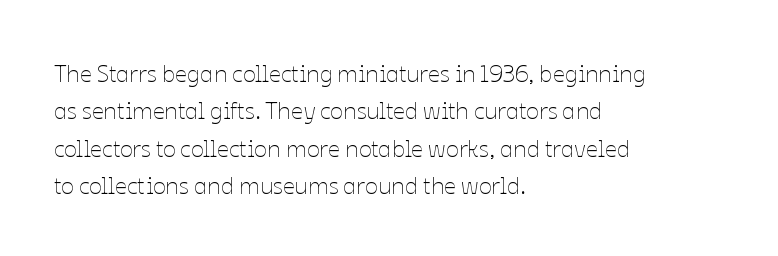
Q: Is the text bold? A: No.
Q: Is the text italic (slanted)? A: No, it is upright.
Q: Is the text underlined? A: No.
Q: How is the paragraph aligned? A: Left-aligned.
Q: Is the spacing between letters normal or unusually wide? A: Normal.
Q: Is the spacing between lines tight, normal or loose? A: Normal.
